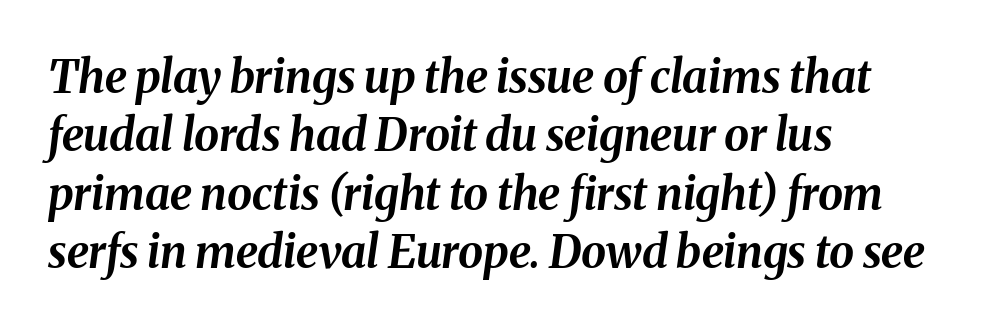
{"italic": "yes", "lean": "right", "slant_degrees": 8, "bold": "yes", "weight": "bold", "width": "normal", "stroke_contrast": "medium", "x_height": "medium", "monospaced": "no", "underline": "no", "align": "left", "line_spacing": "normal", "line_spacing_ratio": 1.3, "letter_spacing": "normal", "letter_spacing_em": 0.0, "glyph_px": 45}
